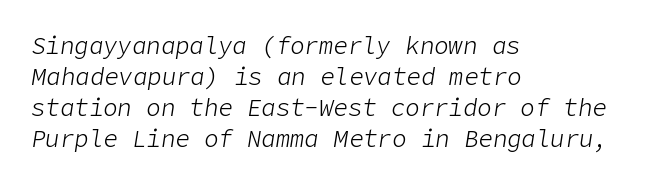
{"italic": "yes", "lean": "right", "slant_degrees": 9, "bold": "no", "underline": "no", "align": "left", "line_spacing": "normal", "line_spacing_ratio": 1.29, "letter_spacing": "normal", "letter_spacing_em": 0.0, "glyph_px": 24}
